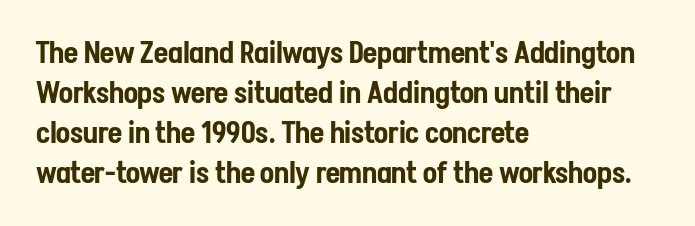
This sample keeps an unexceptional amount of space between lines. The text was rendered using a sans face with plain stroke endings. The passage shown is typed in a proportional face where columns would drift. No word sits above an underline. Between one letter and the next there's only the usual sliver of space. This sample uses an upright cut, with every glyph sitting square on the baseline.
